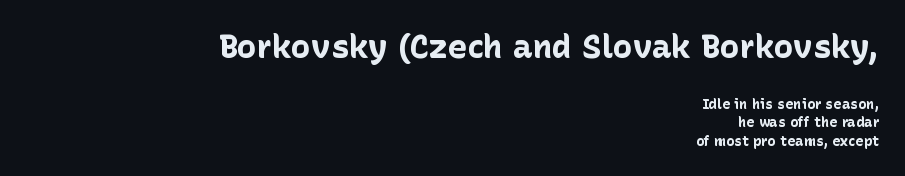
{"serif": "no", "italic": "no", "bold": "yes", "weight": "bold", "width": "normal", "stroke_contrast": "low", "x_height": "medium", "monospaced": "no", "underline": "no", "align": "right", "line_spacing": "normal", "line_spacing_ratio": 1.3, "letter_spacing": "normal", "letter_spacing_em": 0.0, "larger_block": "first", "size_ratio": 2.36, "glyph_px": 33}
